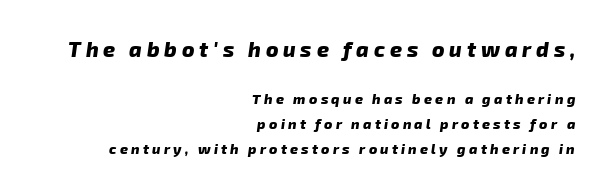
The image shows 21 px bold type; set right-aligned, line spacing 1.77x, unusually wide letter spacing (+0.23 em), not underlined; the first (top) block is 1.5x larger.
